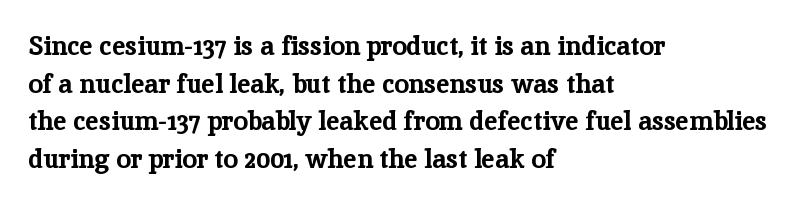
Q: Is the text bold? A: Yes.
Q: Is the text italic (slanted)? A: No, it is upright.
Q: Is the text underlined? A: No.
Q: How is the paragraph aligned? A: Left-aligned.
Q: Is the spacing between letters normal or unusually wide? A: Normal.
Q: Is the spacing between lines tight, normal or loose? A: Normal.
